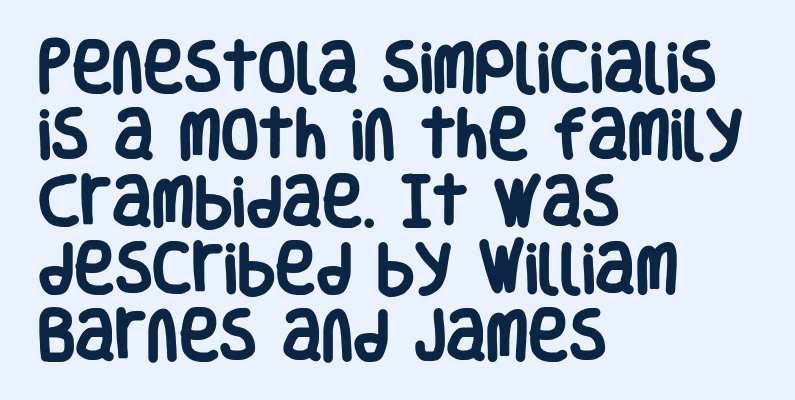
The image shows 55 px heavy, condensed sans-serif type, upright; set left-aligned, line spacing 1.22x, normal letter spacing, not underlined; low stroke contrast and a large x-height.
